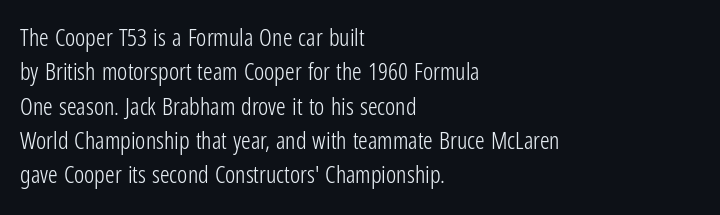
The image shows 24 px text type, upright; set left-aligned, normal line spacing (1.43x), normal letter spacing, not underlined.
